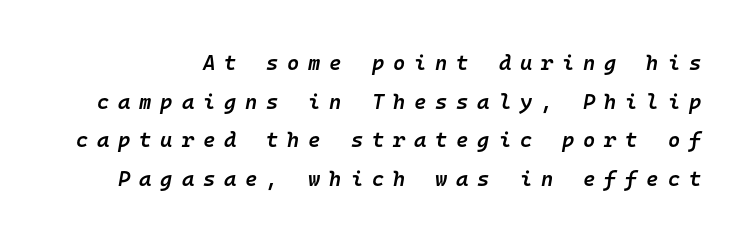
Q: Is the text bold? A: Semi-bold.
Q: Is the text italic (slanted)? A: Yes, it leans right by about 10 degrees.
Q: Is the text underlined? A: No.
Q: Is the spacing between letters normal or unusually wide? A: Unusually wide.
